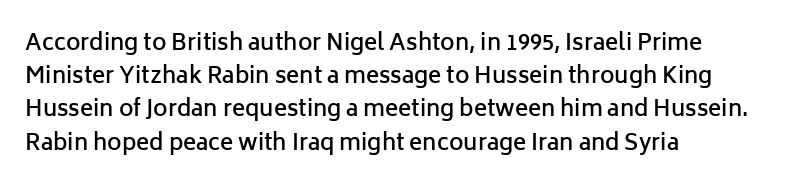
The image shows 22 px text type, upright; set left-aligned, normal line spacing (1.51x), normal letter spacing, not underlined.
